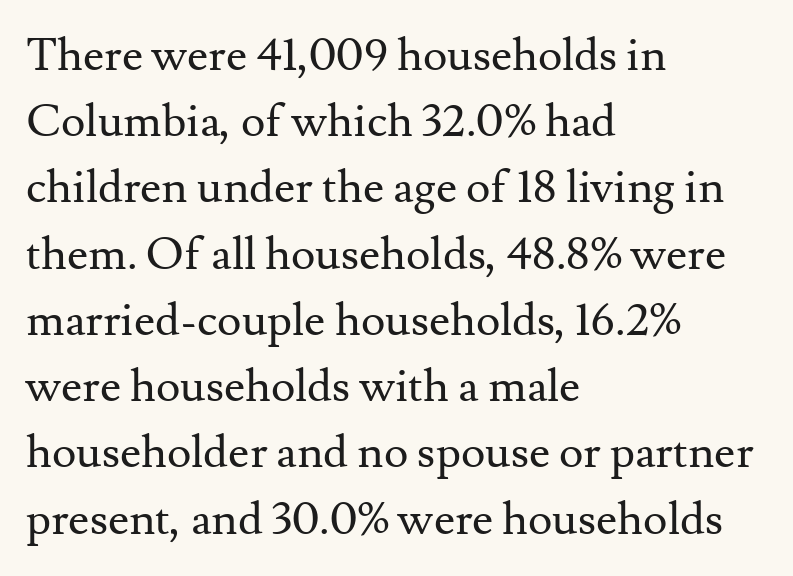
Q: Is the text bold? A: No.
Q: Is the text italic (slanted)? A: No, it is upright.
Q: Is the typeface a serif or a sans-serif typeface? A: Serif.
Q: Is the text underlined? A: No.
Q: How is the paragraph aligned? A: Left-aligned.
Q: Is the spacing between letters normal or unusually wide? A: Normal.
Q: Is the spacing between lines tight, normal or loose? A: Normal.
Q: Width (condensed, normal, or wide)? A: Normal.
Q: Stroke contrast? A: Medium.
Q: x-height? A: Small.
Q: Monospaced? A: No.
